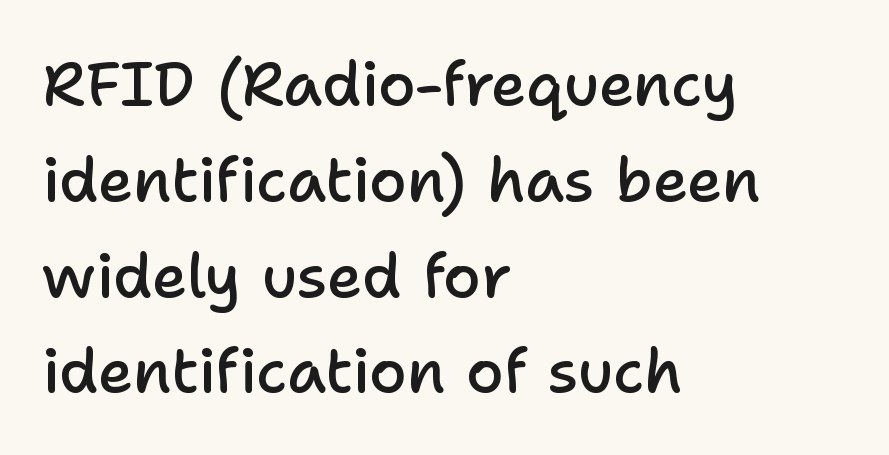
{"serif": "no", "italic": "no", "bold": "semi", "weight": "semibold", "width": "normal", "stroke_contrast": "low", "x_height": "medium", "monospaced": "no", "underline": "no", "align": "left", "line_spacing": "normal", "line_spacing_ratio": 1.57, "letter_spacing": "normal", "letter_spacing_em": 0.0, "glyph_px": 61}
